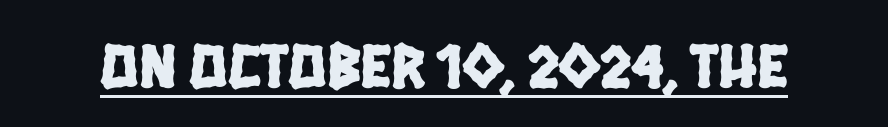
A typesetter would call this proportional, since set widths differ per character. Compared with typical body copy, the letter spacing here is the same. Is this a sans? Yes — the strokes have no serifs. A typographer would call this underscored text.
